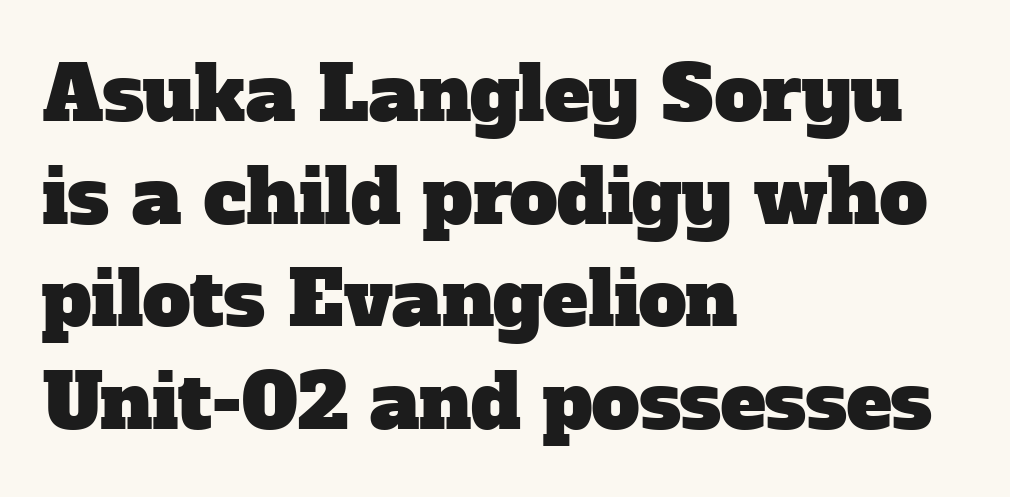
A serif font was chosen for this passage. This block has exactly the height ordinary leading produces. These lines keep a tight, regular rhythm from letter to letter. Character widths vary here, with narrow letters taking less room than wide ones.
